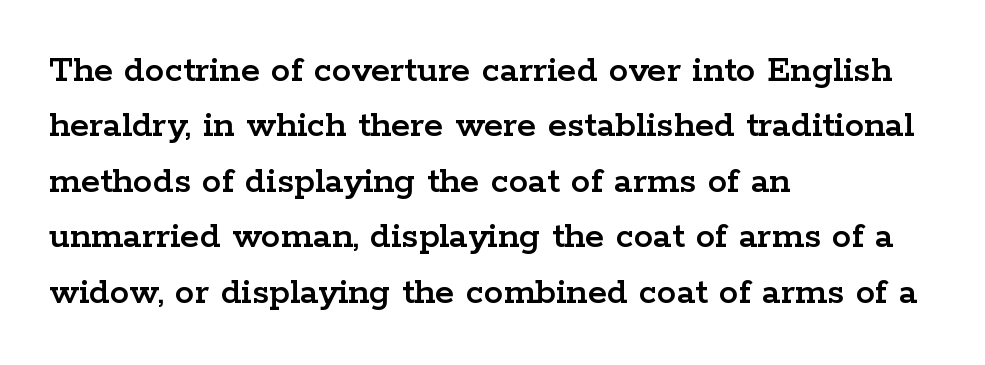
The image shows 39 px wide serif type, upright; set left-aligned, normal line spacing (1.42x), normal letter spacing, not underlined; low stroke contrast and a medium x-height.
